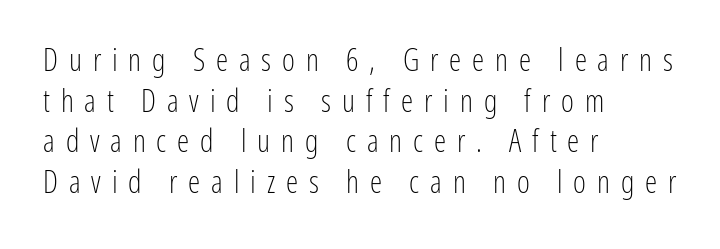
Q: Is the text bold? A: No.
Q: Is the text italic (slanted)? A: No, it is upright.
Q: Is the typeface a serif or a sans-serif typeface? A: Sans-serif.
Q: Is the text underlined? A: No.
Q: How is the paragraph aligned? A: Left-aligned.
Q: Is the spacing between letters normal or unusually wide? A: Unusually wide.
Q: Is the spacing between lines tight, normal or loose? A: Normal.
Q: Width (condensed, normal, or wide)? A: Condensed.
Q: Stroke contrast? A: Low.
Q: x-height? A: Medium.
Q: Monospaced? A: No.
